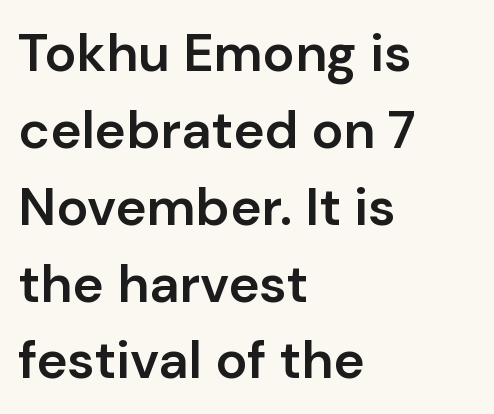
The image shows 53 px semibold sans-serif type, upright; set left-aligned, normal line spacing (1.45x), normal letter spacing, not underlined; low stroke contrast and a medium x-height.
